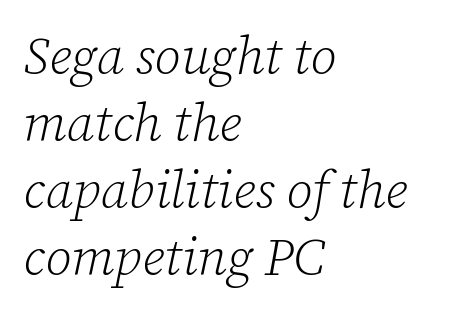
{"serif": "yes", "italic": "yes", "lean": "right", "slant_degrees": 12, "bold": "no", "weight": "light", "width": "normal", "stroke_contrast": "low", "x_height": "medium", "monospaced": "no", "underline": "no", "align": "left", "line_spacing": "normal", "line_spacing_ratio": 1.29, "letter_spacing": "normal", "letter_spacing_em": 0.0, "glyph_px": 52}
